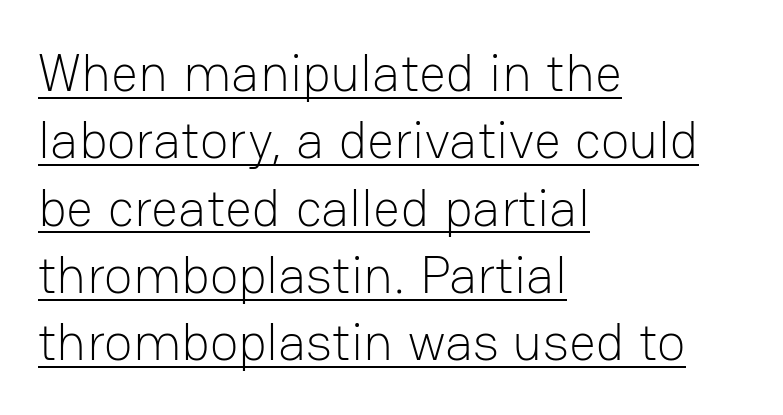
The image shows 53 px light sans-serif type, upright; set left-aligned, normal line spacing (1.27x), normal letter spacing, underlined; low stroke contrast and a medium x-height.
